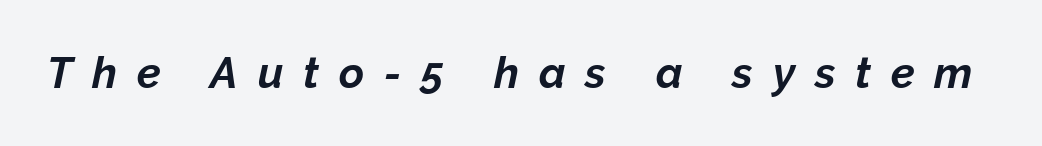
{"italic": "yes", "lean": "right", "slant_degrees": 12, "bold": "yes", "weight": "bold", "width": "normal", "stroke_contrast": "low", "x_height": "medium", "monospaced": "no", "underline": "no", "letter_spacing": "wide", "letter_spacing_em": 0.46, "glyph_px": 43}
